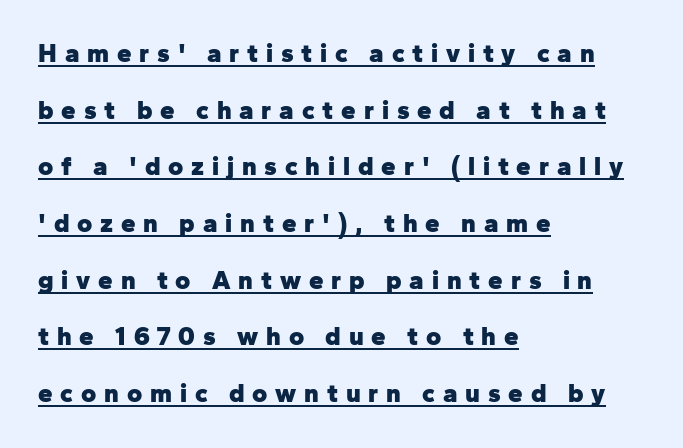
{"italic": "no", "bold": "yes", "underline": "yes", "align": "left", "line_spacing": "loose", "line_spacing_ratio": 2.18, "letter_spacing": "wide", "letter_spacing_em": 0.3, "glyph_px": 26}
